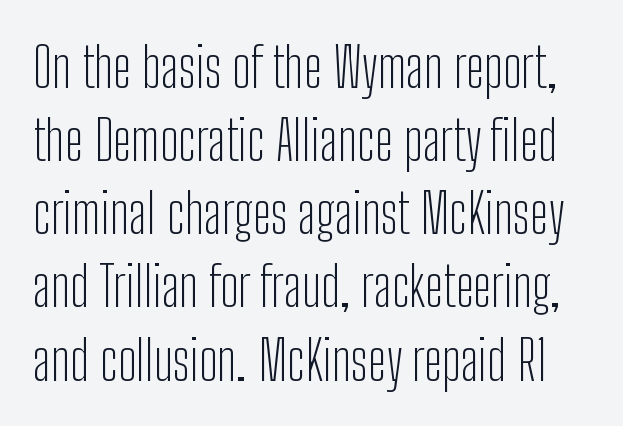
Q: Is the text bold? A: No.
Q: Is the text italic (slanted)? A: No, it is upright.
Q: Is the typeface a serif or a sans-serif typeface? A: Sans-serif.
Q: Is the text underlined? A: No.
Q: Is the spacing between letters normal or unusually wide? A: Normal.
Q: Is the spacing between lines tight, normal or loose? A: Normal.
Q: Width (condensed, normal, or wide)? A: Condensed.
Q: Stroke contrast? A: Low.
Q: x-height? A: Medium.
Q: Monospaced? A: No.
